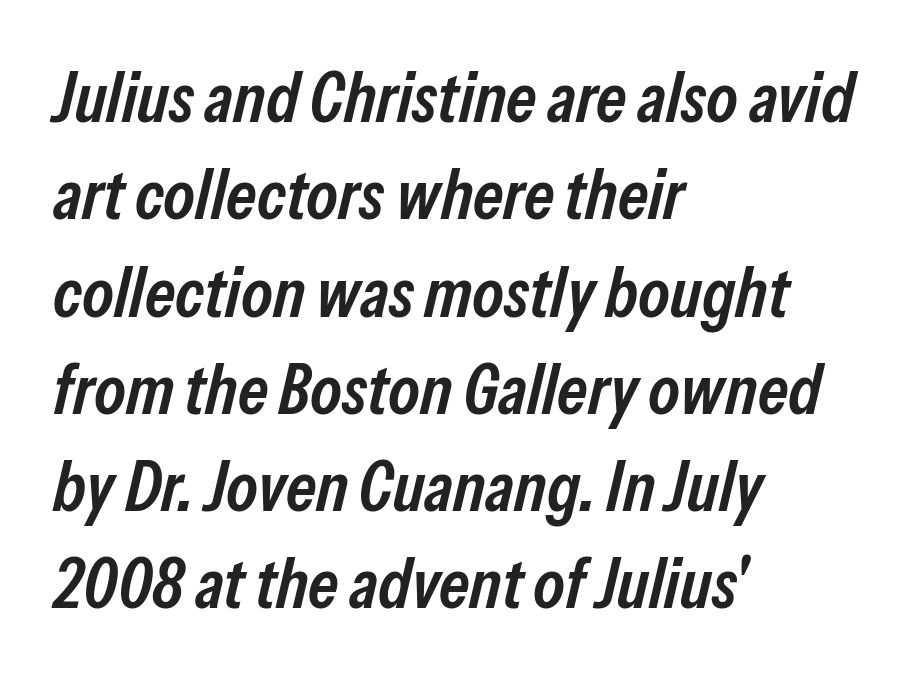
{"italic": "yes", "lean": "right", "slant_degrees": 13, "bold": "semi", "weight": "semibold", "width": "condensed", "stroke_contrast": "low", "x_height": "medium", "monospaced": "no", "underline": "no", "align": "left", "line_spacing": "normal", "line_spacing_ratio": 1.37, "letter_spacing": "normal", "letter_spacing_em": 0.0, "glyph_px": 71}
